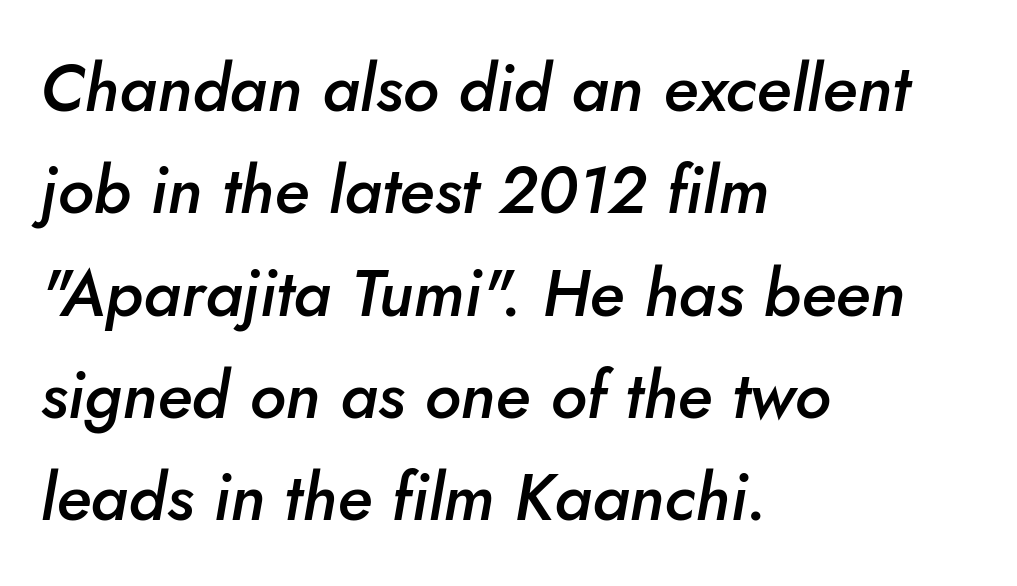
Do the characters align in a grid? No, the font is proportional. Teacher's note: observe the even left margin — that is flush-left alignment. Each new line begins a customary step beneath the previous one. Quick note: italic. On the weight axis this lands at semibold, roughly 600.
